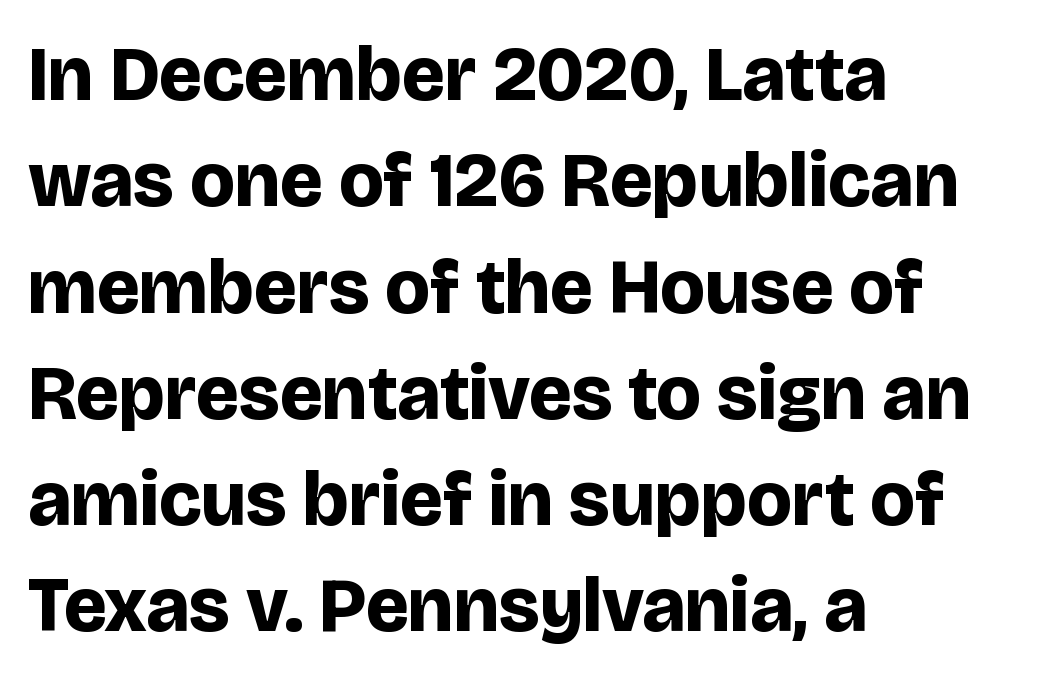
{"serif": "no", "italic": "no", "bold": "yes", "weight": "bold", "width": "normal", "stroke_contrast": "low", "x_height": "large", "monospaced": "no", "underline": "no", "align": "left", "line_spacing": "normal", "line_spacing_ratio": 1.38, "letter_spacing": "normal", "letter_spacing_em": 0.0, "glyph_px": 77}
